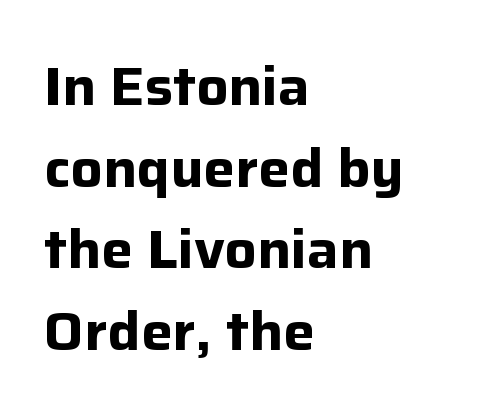
Summary of vertical rhythm: regular, with standard interline spacing. Visually the block forms a straight wall on the left and a jagged coastline on the right. Typographic density is high because the face is bold. Glance below the letters and you will spot only blank space. Proportional: the letters do not fall into vertical columns.
